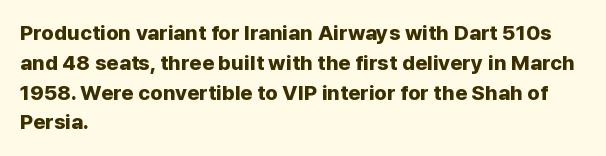
Q: Is the text bold? A: Yes.
Q: Is the text italic (slanted)? A: No, it is upright.
Q: Is the text underlined? A: No.
Q: How is the paragraph aligned? A: Left-aligned.
Q: Is the spacing between letters normal or unusually wide? A: Normal.
Q: Is the spacing between lines tight, normal or loose? A: Normal.
